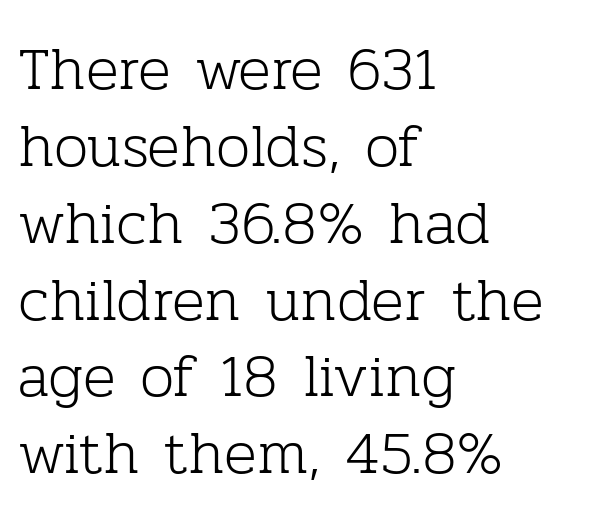
The image shows 61 px light serif type, upright; set left-aligned, normal line spacing (1.26x), normal letter spacing, not underlined; low stroke contrast and a medium x-height.
